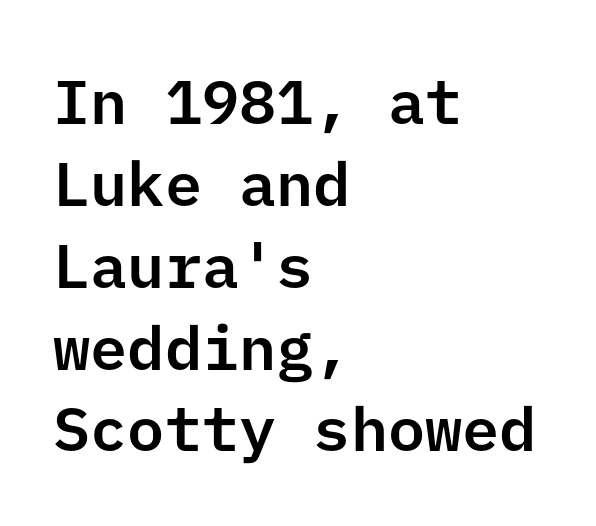
{"serif": "no", "italic": "no", "width": "normal", "stroke_contrast": "low", "x_height": "medium", "underline": "no", "align": "left", "line_spacing": "normal", "line_spacing_ratio": 1.32, "letter_spacing": "normal", "letter_spacing_em": 0.0, "glyph_px": 62}
